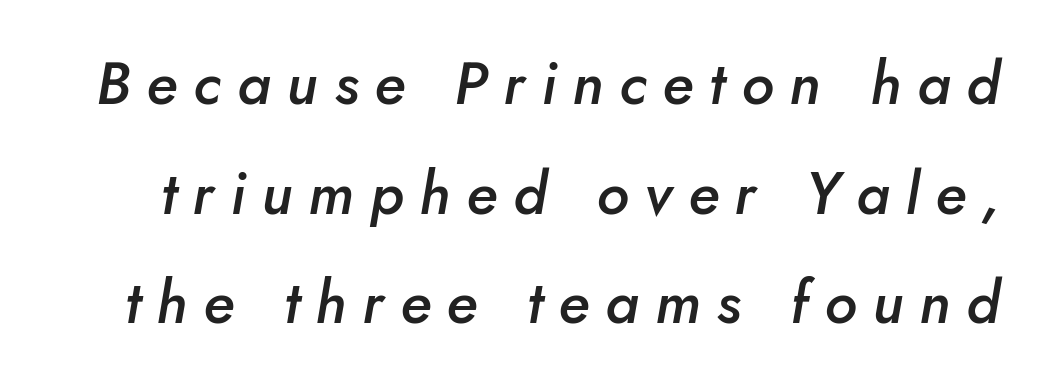
The image shows 59 px semibold type, italic (leaning right); set line spacing 1.86x, unusually wide letter spacing (+0.27 em), not underlined; low stroke contrast and a small x-height.
